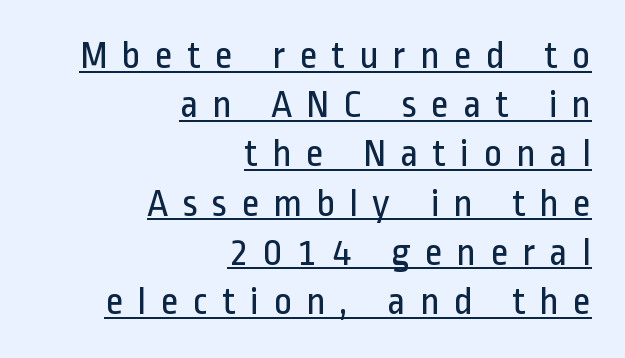
The image shows 40 px regular-weight, condensed sans-serif type, upright; set right-aligned, line spacing 1.23x, unusually wide letter spacing (+0.34 em), underlined; low stroke contrast and a medium x-height.
